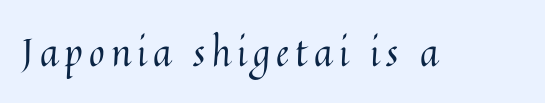
Q: Is the text bold? A: No.
Q: Is the text italic (slanted)? A: Yes.
Q: Is the text underlined? A: No.
Q: Width (condensed, normal, or wide)? A: Normal.
Q: Stroke contrast? A: Medium.
Q: x-height? A: Medium.
Q: Monospaced? A: No.
